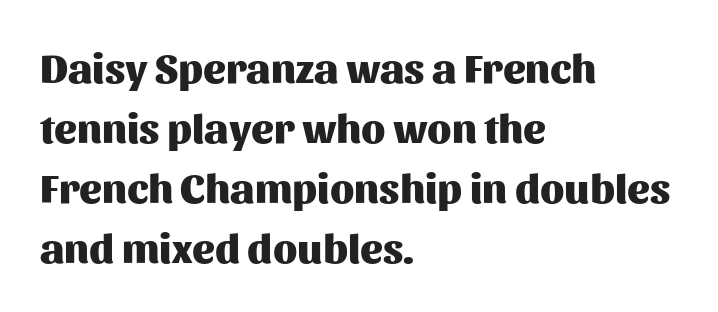
{"serif": "no", "italic": "no", "bold": "yes", "weight": "heavy", "width": "normal", "stroke_contrast": "medium", "x_height": "medium", "monospaced": "no", "underline": "no", "align": "left", "line_spacing": "normal", "line_spacing_ratio": 1.43, "letter_spacing": "normal", "letter_spacing_em": 0.0, "glyph_px": 42}
